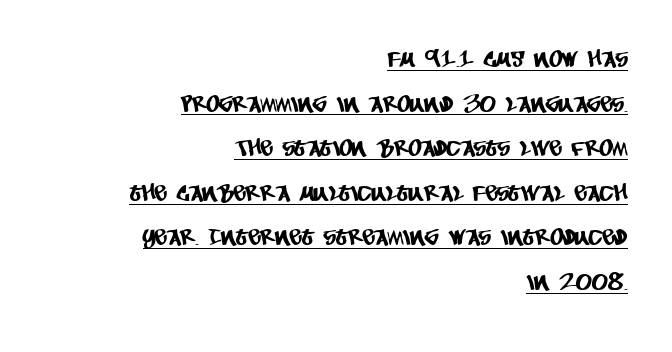
{"underline": "yes", "align": "right", "line_spacing": "loose", "line_spacing_ratio": 1.94, "letter_spacing": "normal", "letter_spacing_em": 0.0, "glyph_px": 23}
